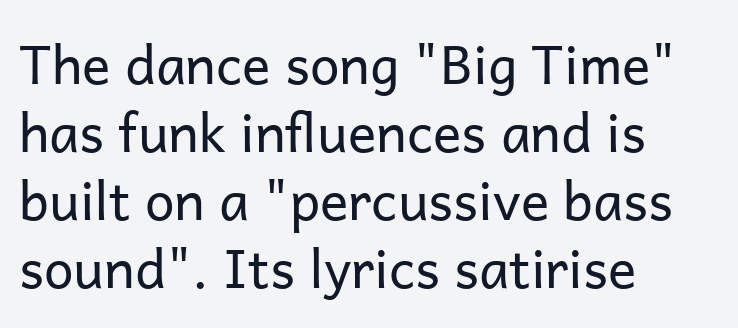
{"serif": "no", "italic": "no", "bold": "no", "weight": "regular", "width": "normal", "stroke_contrast": "low", "x_height": "medium", "monospaced": "no", "underline": "no", "align": "left", "line_spacing": "normal", "line_spacing_ratio": 1.28, "letter_spacing": "normal", "letter_spacing_em": 0.0, "glyph_px": 53}
